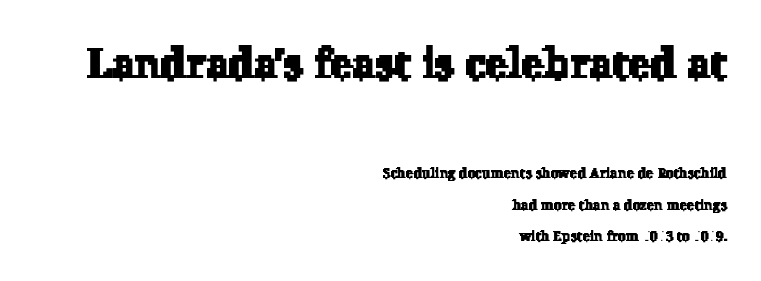
The gap between lines stays unmarked. If you measured baseline to baseline, you'd find a long distance. Think of a printed novel: that variable character pitch is what you see here. What stands out about the letter spacing? Nothing — it is the standard amount.
